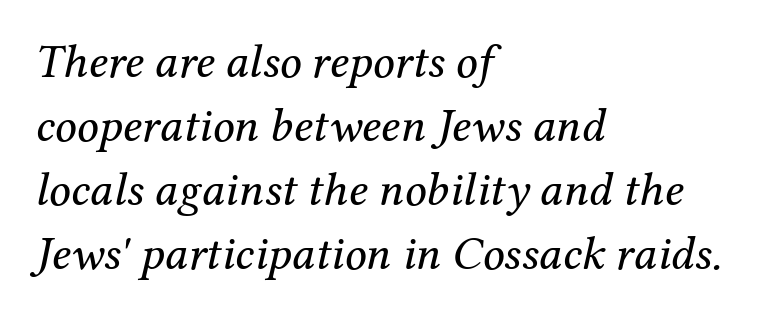
{"serif": "yes", "italic": "yes", "lean": "right", "slant_degrees": 12, "bold": "no", "weight": "regular", "width": "normal", "stroke_contrast": "medium", "x_height": "medium", "monospaced": "no", "underline": "no", "align": "left", "line_spacing": "normal", "line_spacing_ratio": 1.33, "letter_spacing": "normal", "letter_spacing_em": 0.0, "glyph_px": 48}
